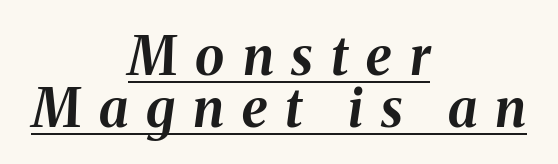
Q: Is the text bold? A: Yes.
Q: Is the text italic (slanted)? A: Yes, it leans right by about 8 degrees.
Q: Is the text underlined? A: Yes.
Q: How is the paragraph aligned? A: Centered.
Q: Is the spacing between letters normal or unusually wide? A: Unusually wide.
Q: Is the spacing between lines tight, normal or loose? A: Tight.
Q: Width (condensed, normal, or wide)? A: Normal.
Q: Stroke contrast? A: Medium.
Q: x-height? A: Medium.
Q: Monospaced? A: No.
